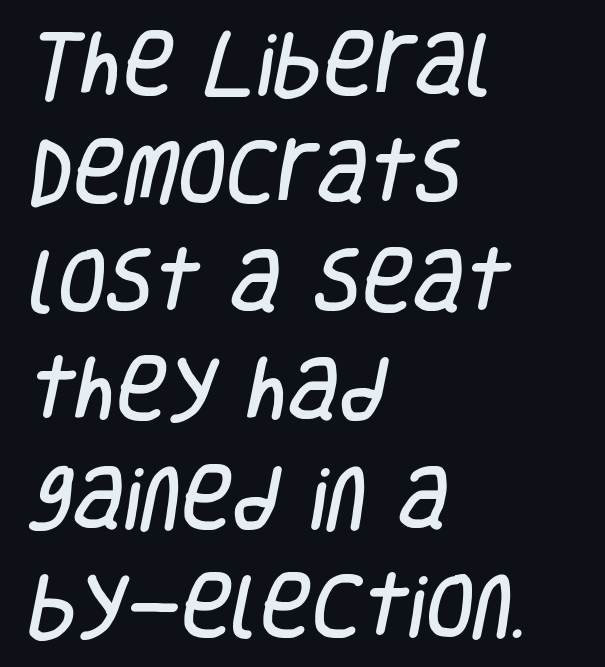
Q: Is the typeface a serif or a sans-serif typeface? A: Sans-serif.
Q: Is the text underlined? A: No.
Q: How is the paragraph aligned? A: Left-aligned.
Q: Is the spacing between letters normal or unusually wide? A: Normal.
Q: Is the spacing between lines tight, normal or loose? A: Normal.
Q: Width (condensed, normal, or wide)? A: Condensed.
Q: Stroke contrast? A: Low.
Q: x-height? A: Large.
Q: Monospaced? A: No.
